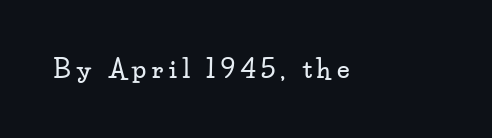
The image shows 25 px text type, upright; set unusually wide letter spacing (+0.23 em), not underlined.
